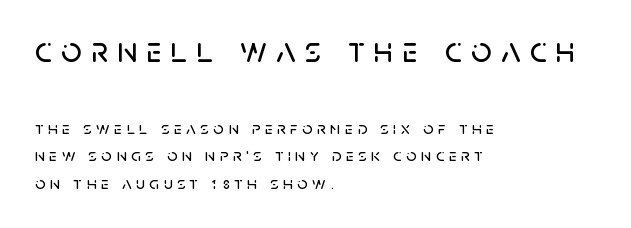
The image shows 36 px sans-serif type, upright; set left-aligned, normal line spacing (1.55x), unusually wide letter spacing (+0.26 em), not underlined; the first (top) block is 2.0x larger; low stroke contrast and a large x-height.
